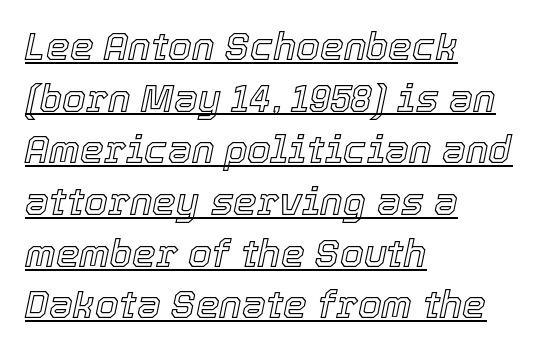
Q: Is the text italic (slanted)? A: Yes, it leans right by about 12 degrees.
Q: Is the text underlined? A: Yes.
Q: How is the paragraph aligned? A: Left-aligned.
Q: Is the spacing between letters normal or unusually wide? A: Normal.
Q: Is the spacing between lines tight, normal or loose? A: Normal.
Q: Width (condensed, normal, or wide)? A: Normal.
Q: x-height? A: Medium.
Q: Monospaced? A: No.
